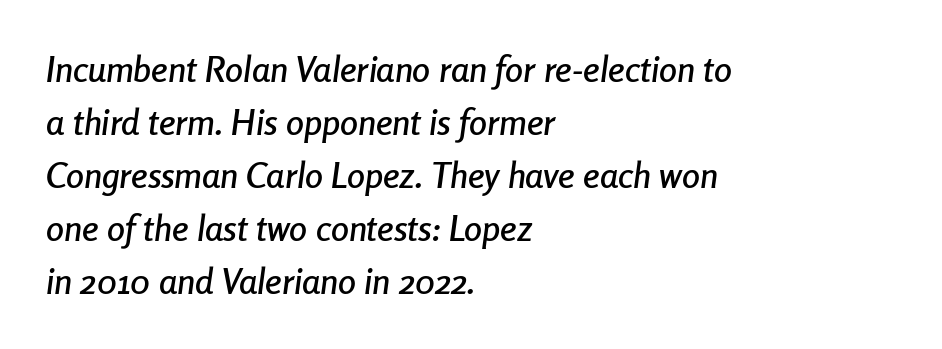
Q: Is the text italic (slanted)? A: Yes, it leans right by about 8 degrees.
Q: Is the text underlined? A: No.
Q: How is the paragraph aligned? A: Left-aligned.
Q: Is the spacing between letters normal or unusually wide? A: Normal.
Q: Is the spacing between lines tight, normal or loose? A: Normal.
Q: Width (condensed, normal, or wide)? A: Condensed.
Q: Stroke contrast? A: Low.
Q: x-height? A: Medium.
Q: Monospaced? A: No.
